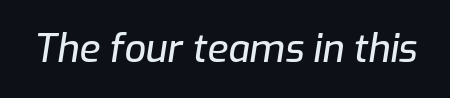
The image shows 38 px text type, italic (leaning right); set normal letter spacing, not underlined; low stroke contrast and a medium x-height.
